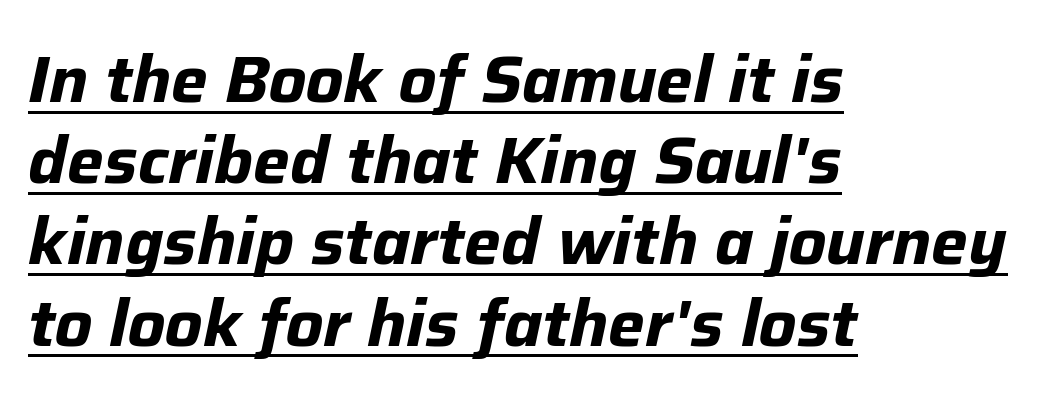
The rendering keeps characters at their native spacing. Honestly, the underline is the first thing you notice here. Visually the block forms a straight wall on the left and a jagged coastline on the right. Thick stems and heavy bowls — unmistakably bold. The rendering uses natural spacing where letterforms have individual widths. Vertically, the passage feels balanced, rows spaced as you'd expect.
